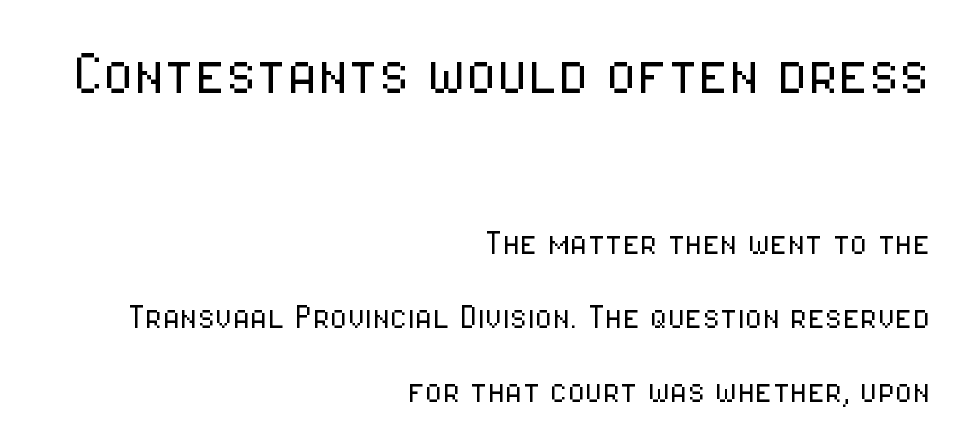
This sample uses plain, unmodified letter spacing. These lines stack with their right ends in a neat column. Note: larger setting up top, smaller setting below. The font's upright variant was chosen for this text. The face used here is a sans, in the tradition of grotesques and geometrics.
